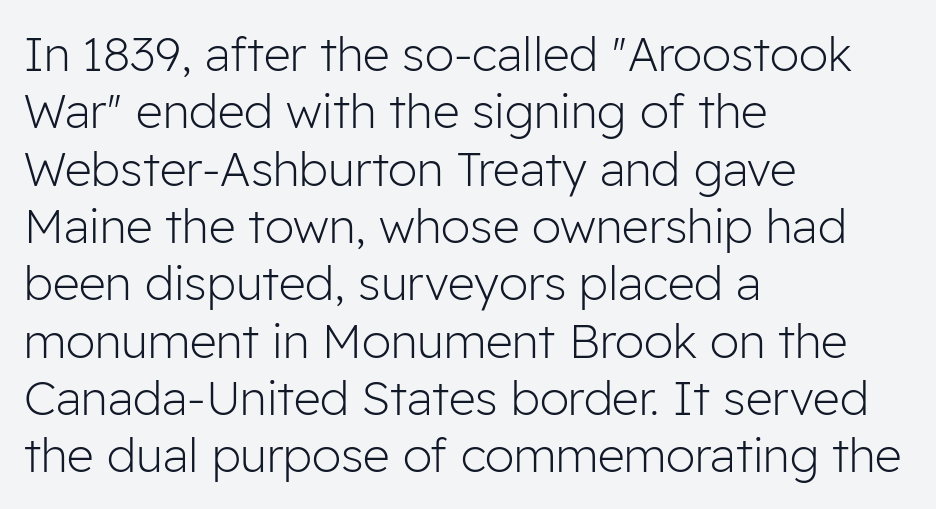
The image shows 47 px light sans-serif type, upright; set left-aligned, line spacing 1.22x, normal letter spacing, not underlined; low stroke contrast and a medium x-height.
